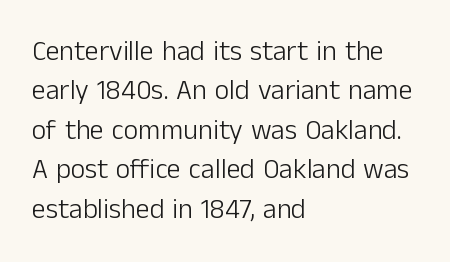
{"serif": "no", "italic": "no", "bold": "no", "weight": "light", "width": "normal", "stroke_contrast": "low", "x_height": "medium", "monospaced": "no", "underline": "no", "align": "left", "line_spacing": "normal", "line_spacing_ratio": 1.41, "letter_spacing": "normal", "letter_spacing_em": 0.0, "glyph_px": 28}
